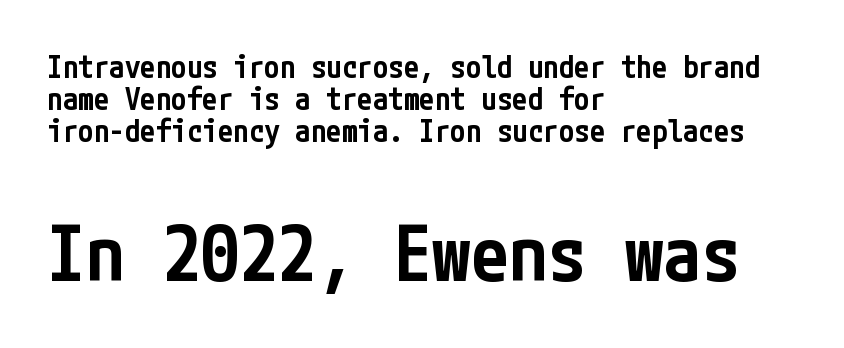
The image shows 77 px semibold, condensed sans-serif type, upright; set left-aligned, tight line spacing (1.03x), normal letter spacing, not underlined; the second (bottom) block is 2.48x larger; low stroke contrast and a medium x-height.
